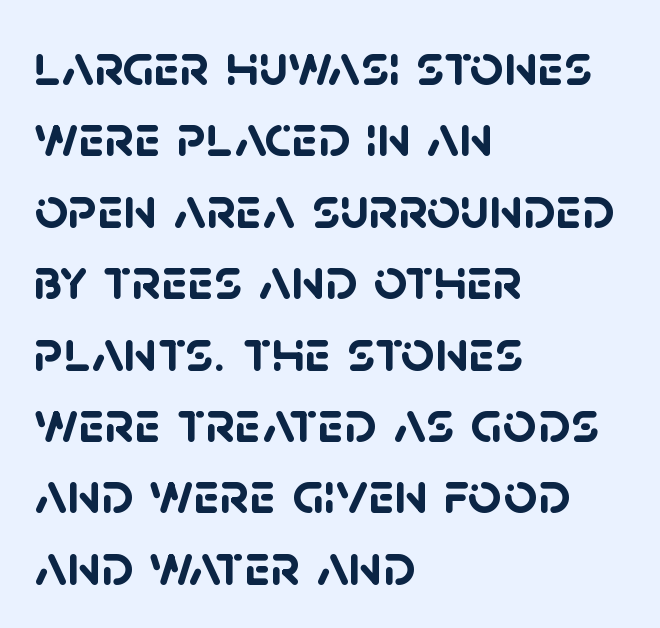
Q: Is the text bold? A: Yes.
Q: Is the typeface a serif or a sans-serif typeface? A: Sans-serif.
Q: Is the text underlined? A: No.
Q: How is the paragraph aligned? A: Left-aligned.
Q: Is the spacing between letters normal or unusually wide? A: Normal.
Q: Width (condensed, normal, or wide)? A: Normal.
Q: Stroke contrast? A: Low.
Q: x-height? A: Large.
Q: Monospaced? A: No.
